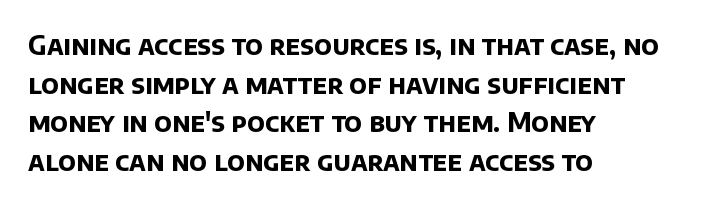
The string is rendered with underlining switched off. Caption: bold face, heavy strokes. The rendering uses a moderate line-height, typical for paragraphs. The gaps between neighbouring characters are ordinary and unremarkable. Every row of glyphs begins at an identical x-position on the left.
